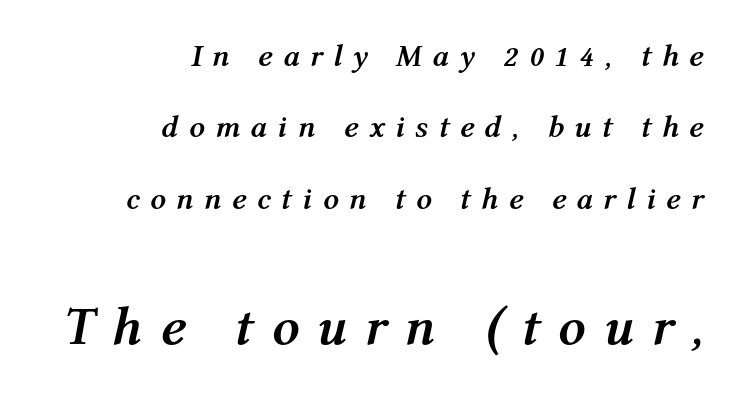
The image shows 54 px semibold type, italic (leaning right); set right-aligned, loose line spacing (2.3x), unusually wide letter spacing (+0.33 em), not underlined; the second (bottom) block is 1.74x larger; medium stroke contrast and a medium x-height.
